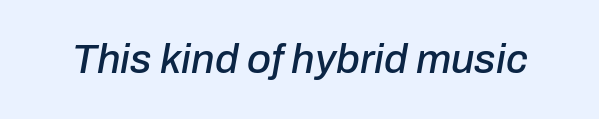
{"italic": "yes", "lean": "right", "slant_degrees": 10, "width": "normal", "stroke_contrast": "low", "x_height": "medium", "monospaced": "no", "underline": "no", "letter_spacing": "normal", "letter_spacing_em": 0.0, "glyph_px": 41}
